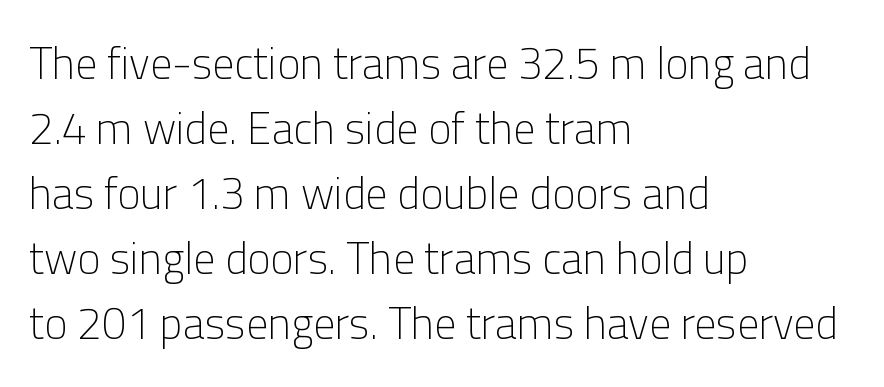
Q: Is the text bold? A: No.
Q: Is the text italic (slanted)? A: No, it is upright.
Q: Is the typeface a serif or a sans-serif typeface? A: Sans-serif.
Q: Is the text underlined? A: No.
Q: How is the paragraph aligned? A: Left-aligned.
Q: Is the spacing between letters normal or unusually wide? A: Normal.
Q: Is the spacing between lines tight, normal or loose? A: Normal.
Q: Width (condensed, normal, or wide)? A: Normal.
Q: Stroke contrast? A: Low.
Q: x-height? A: Medium.
Q: Monospaced? A: No.
